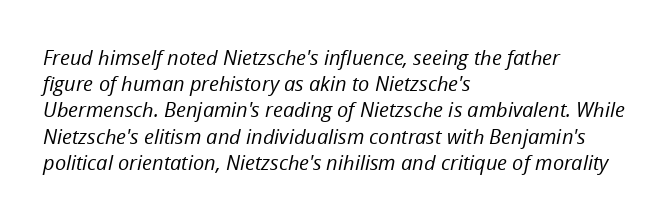
Q: Is the text bold? A: No.
Q: Is the text italic (slanted)? A: Yes, it leans right by about 12 degrees.
Q: Is the text underlined? A: No.
Q: How is the paragraph aligned? A: Left-aligned.
Q: Is the spacing between letters normal or unusually wide? A: Normal.
Q: Is the spacing between lines tight, normal or loose? A: Normal.
